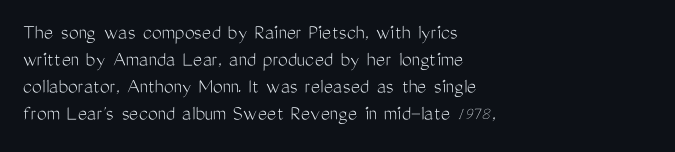
Honestly, the letter spacing is just normal — you wouldn't notice it. A student would call this left alignment; a typographer would say flush left, rag right. The font sits on the lighter half of the weight spectrum, regular included. Just letters on the line, the space beneath them empty.
